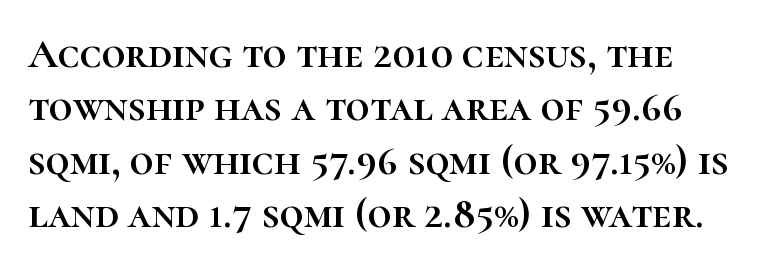
Looks like regular typesetting: each glyph gets only the width it needs. No word sits above an underline. The horizontal fit of the characters is conventional and even. Evenly set lines give the paragraph a standard silhouette. These lines were composed using upright roman letters.
